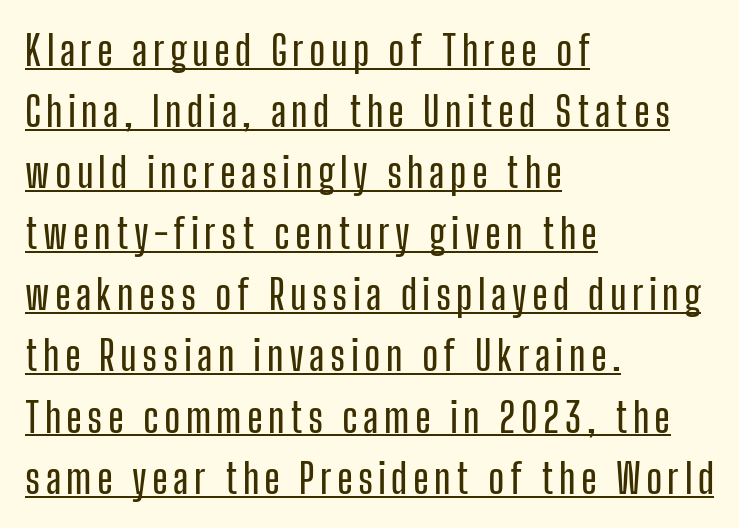
{"serif": "no", "italic": "no", "width": "condensed", "stroke_contrast": "low", "x_height": "medium", "monospaced": "no", "underline": "yes", "align": "left", "line_spacing": "normal", "line_spacing_ratio": 1.49, "glyph_px": 41}
